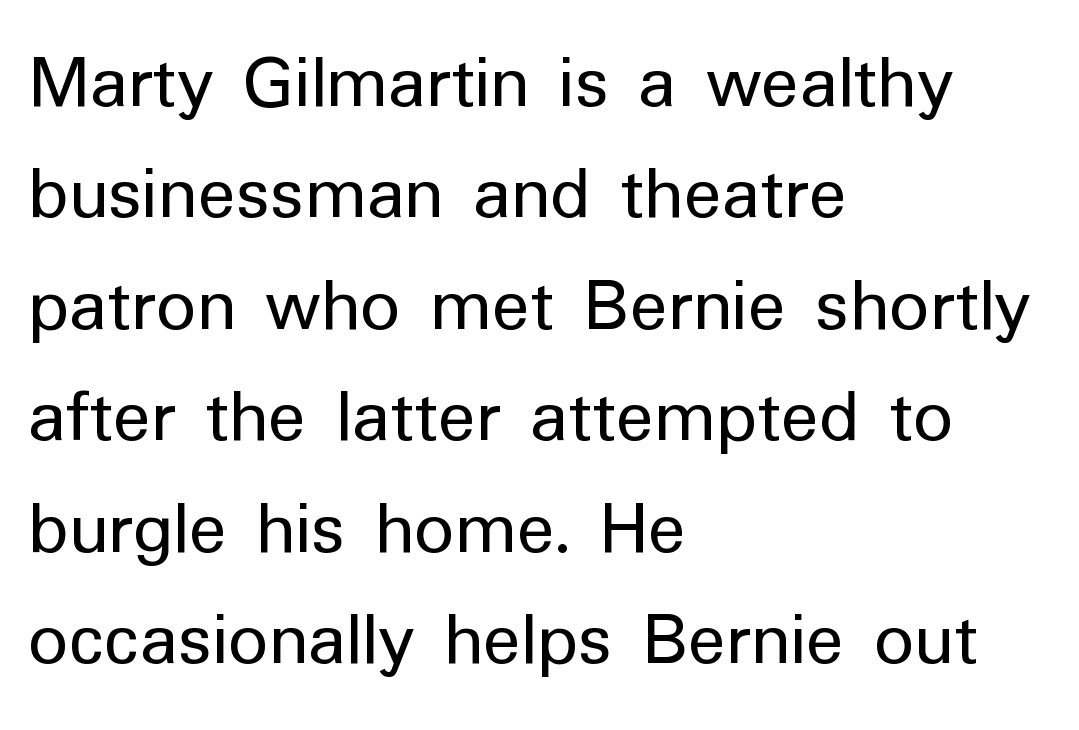
{"serif": "no", "italic": "no", "bold": "no", "weight": "regular", "width": "normal", "stroke_contrast": "low", "x_height": "medium", "monospaced": "no", "underline": "no", "align": "left", "line_spacing": "normal", "line_spacing_ratio": 1.41, "letter_spacing": "normal", "letter_spacing_em": 0.0, "glyph_px": 79}
